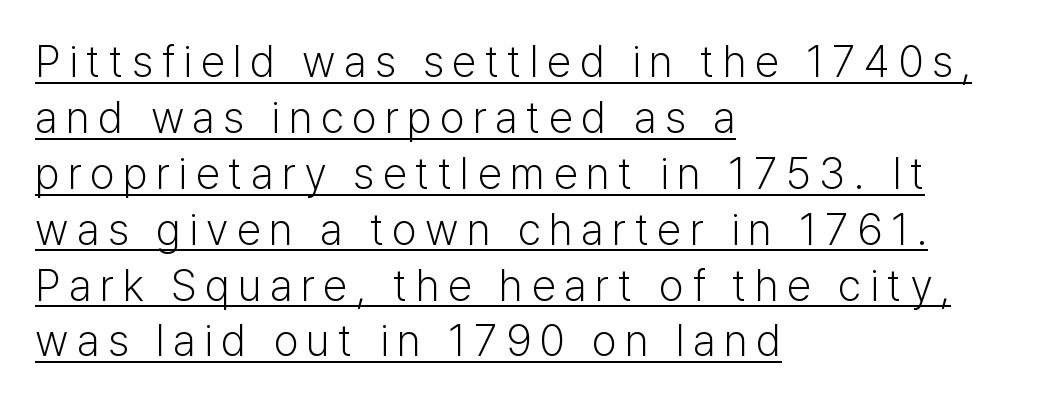
The rendering uses the underline text-decoration. Regular leading. What kind of face is this? One without serifs — a sans. In CSS terms this would be text-align: left.
